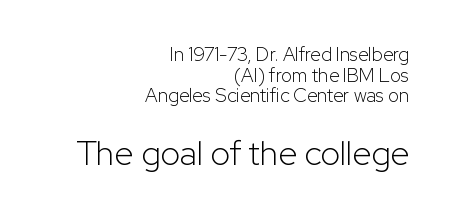
Horizontal bands of white between lines are thin slivers. Designer's note — italics off, roman on. Nothing sits at the stroke ends, so this counts as sans-serif. The lower block of text is set noticeably larger than the block above it. The face used here is proportionally spaced, like ordinary book or web type. The letterforms sit at book weight or below.
